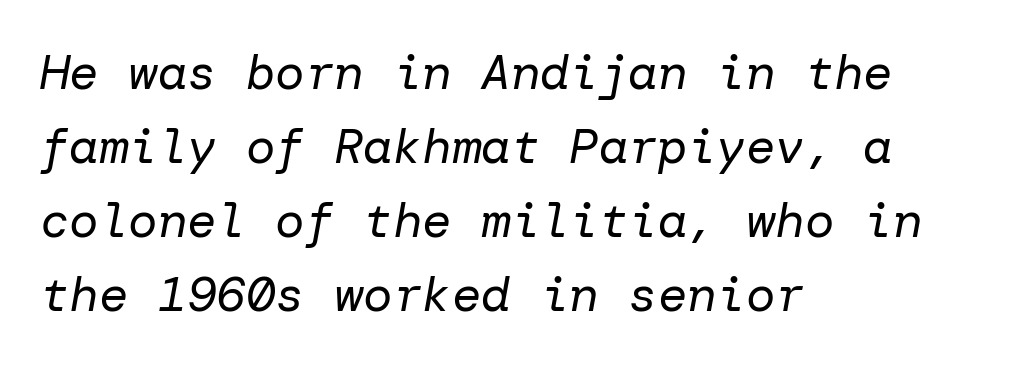
Glance below the letters and you will spot only blank space. Look at the tracking — it's just the regular setting, nothing added. Vertically, the passage feels balanced, rows spaced as you'd expect. Notice how the stems are inclined rather than vertical — that's the hallmark of italics.
